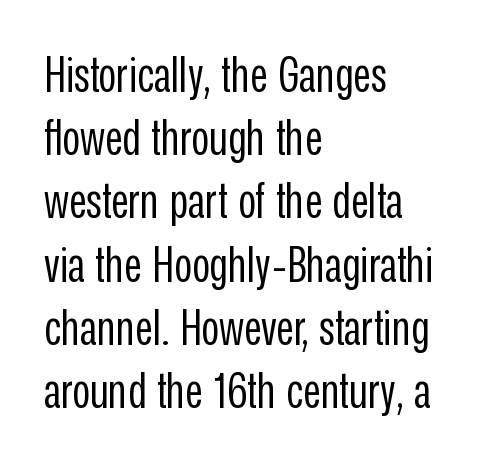
These lines are rendered in a variable-pitch font. The lines sit at an ordinary, default distance from one another. Horizontally, the lines are justified to the leading edge only. Does the type have serifs? No, each stem ends abruptly. Stroke thickness stays within the range of a standard reading face or lighter.
